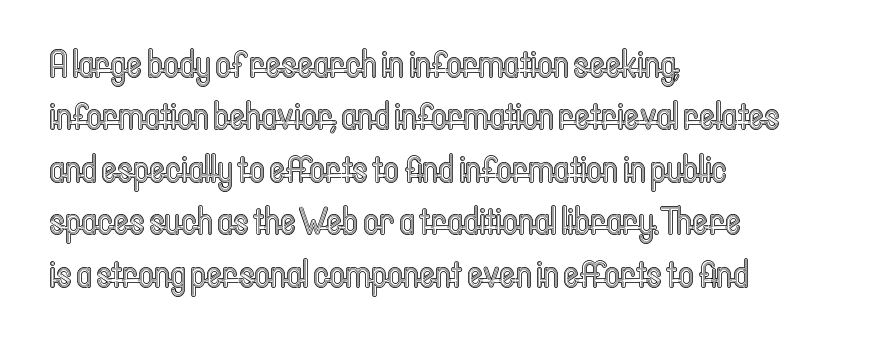
The image shows 38 px condensed type, upright; set left-aligned, normal line spacing (1.38x), normal letter spacing, not underlined; a medium x-height.
